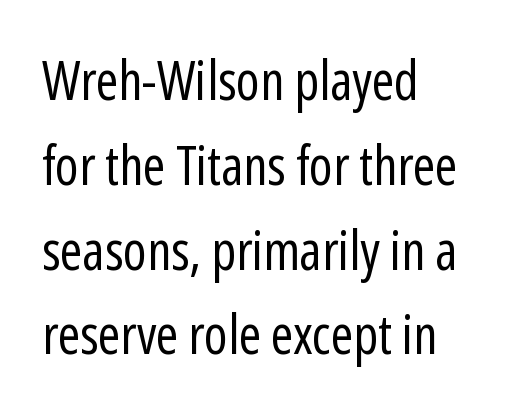
{"serif": "no", "italic": "no", "bold": "no", "weight": "regular", "width": "condensed", "stroke_contrast": "low", "x_height": "medium", "monospaced": "no", "underline": "no", "align": "left", "line_spacing": "normal", "line_spacing_ratio": 1.57, "letter_spacing": "normal", "letter_spacing_em": 0.0, "glyph_px": 54}
